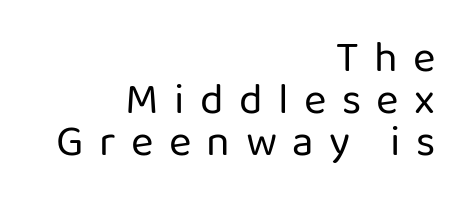
The image shows 43 px regular-weight sans-serif type, upright; set right-aligned, tight line spacing (0.98x), unusually wide letter spacing (+0.36 em), not underlined; low stroke contrast and a medium x-height.
